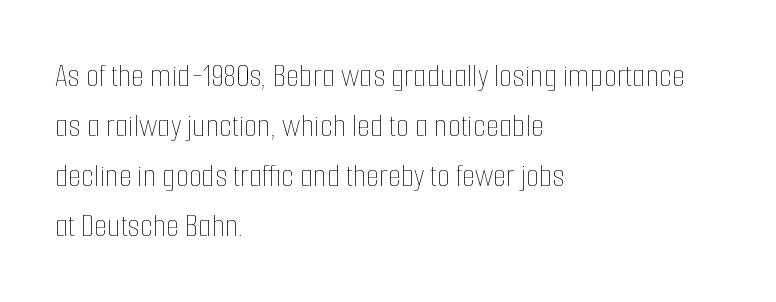
{"italic": "no", "bold": "no", "weight": "thin", "width": "condensed", "stroke_contrast": "low", "x_height": "medium", "monospaced": "no", "underline": "no", "align": "left", "line_spacing": "normal", "line_spacing_ratio": 1.47, "letter_spacing": "normal", "letter_spacing_em": 0.0, "glyph_px": 34}
